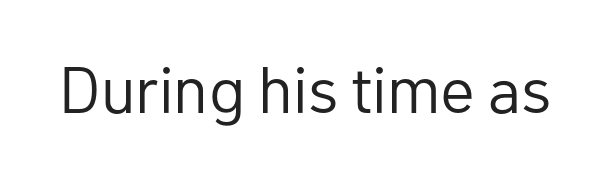
You can tell it's not italic because the verticals are truly vertical. Think of a printed novel: that variable character pitch is what you see here. This rendering employs a face without finishing strokes, i.e., a sans-serif. The area under the type is left untouched. On a weight scale, this lands at 450 or below.
